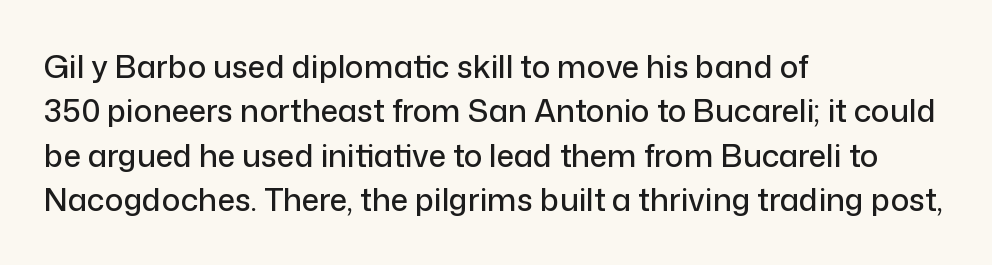
{"serif": "no", "italic": "no", "width": "normal", "stroke_contrast": "low", "x_height": "medium", "monospaced": "no", "underline": "no", "align": "left", "line_spacing": "normal", "line_spacing_ratio": 1.43, "letter_spacing": "normal", "letter_spacing_em": 0.0, "glyph_px": 31}
